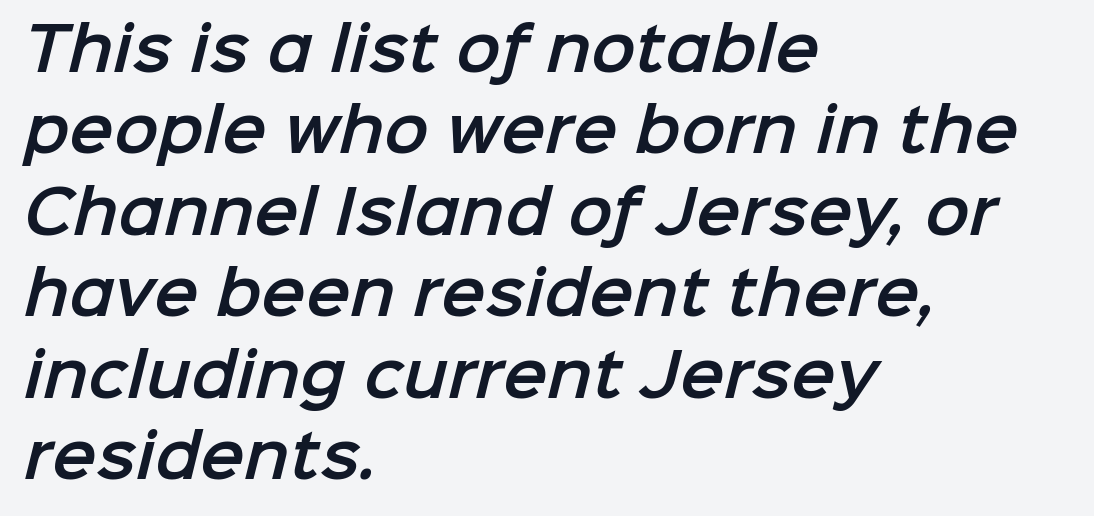
Q: Is the typeface a serif or a sans-serif typeface? A: Sans-serif.
Q: Is the text underlined? A: No.
Q: How is the paragraph aligned? A: Left-aligned.
Q: Is the spacing between letters normal or unusually wide? A: Normal.
Q: Is the spacing between lines tight, normal or loose? A: Normal.
Q: Width (condensed, normal, or wide)? A: Normal.
Q: Stroke contrast? A: Low.
Q: x-height? A: Medium.
Q: Monospaced? A: No.
